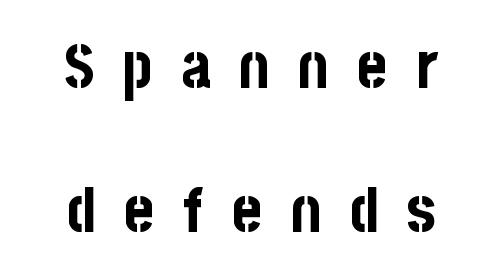
Q: Is the text bold? A: Yes.
Q: Is the text italic (slanted)? A: No, it is upright.
Q: Is the typeface a serif or a sans-serif typeface? A: Sans-serif.
Q: Is the text underlined? A: No.
Q: How is the paragraph aligned? A: Centered.
Q: Is the spacing between letters normal or unusually wide? A: Unusually wide.
Q: Is the spacing between lines tight, normal or loose? A: Loose.
Q: Width (condensed, normal, or wide)? A: Condensed.
Q: Stroke contrast? A: Low.
Q: x-height? A: Large.
Q: Monospaced? A: No.
